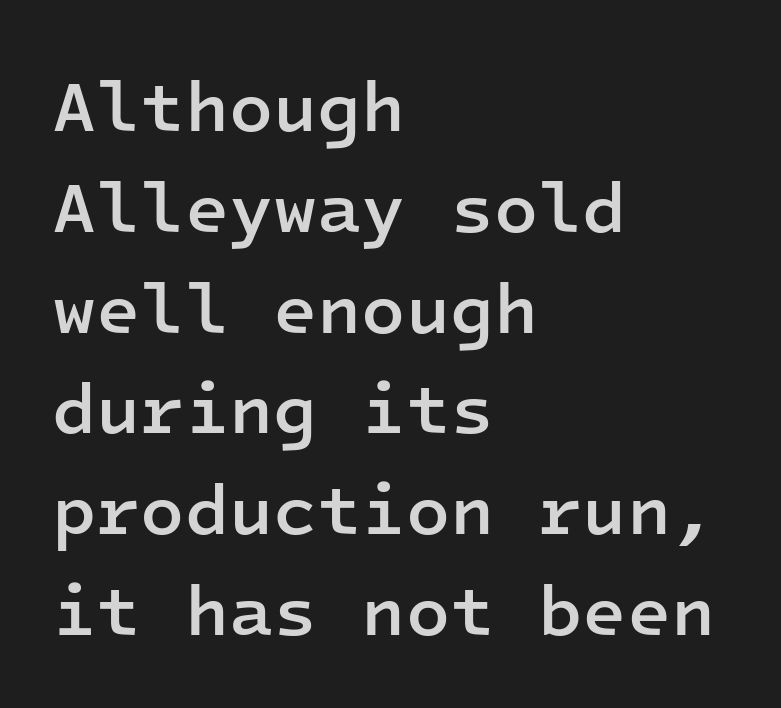
The image shows 72 px semibold sans-serif type, upright, monospaced; set left-aligned, normal line spacing (1.4x), normal letter spacing, not underlined; low stroke contrast and a medium x-height.
